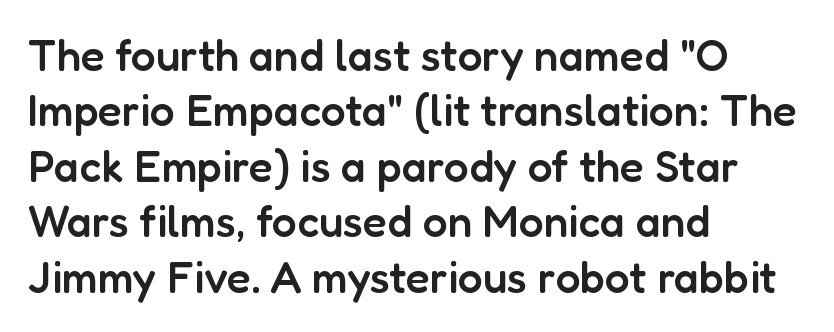
The line-height multiplier appears to be the usual default. Font category for this specimen: sans-serif. Is this a fixed-width face? No — the glyphs have proportional, varying widths. Honestly, the letter spacing is just normal — you wouldn't notice it. Notice how the stems are strictly vertical — no italics here. The area under the type is left untouched.
